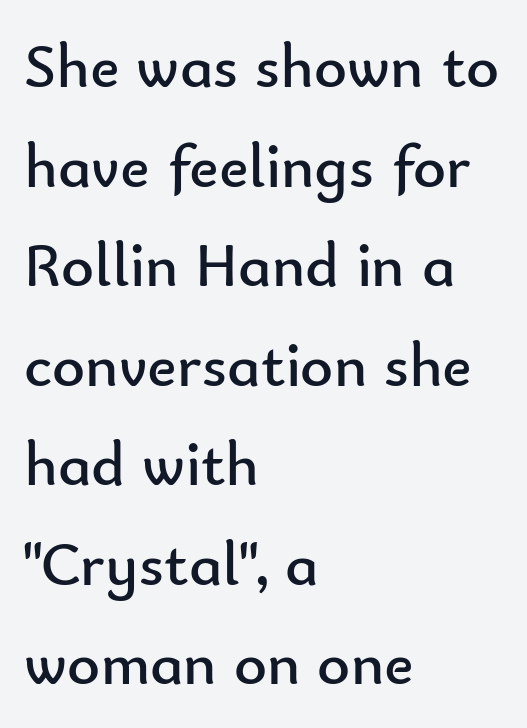
Q: Is the text bold? A: No.
Q: Is the text italic (slanted)? A: No, it is upright.
Q: Is the typeface a serif or a sans-serif typeface? A: Sans-serif.
Q: Is the text underlined? A: No.
Q: How is the paragraph aligned? A: Left-aligned.
Q: Is the spacing between letters normal or unusually wide? A: Normal.
Q: Is the spacing between lines tight, normal or loose? A: Normal.
Q: Width (condensed, normal, or wide)? A: Normal.
Q: Stroke contrast? A: Low.
Q: x-height? A: Small.
Q: Monospaced? A: No.
